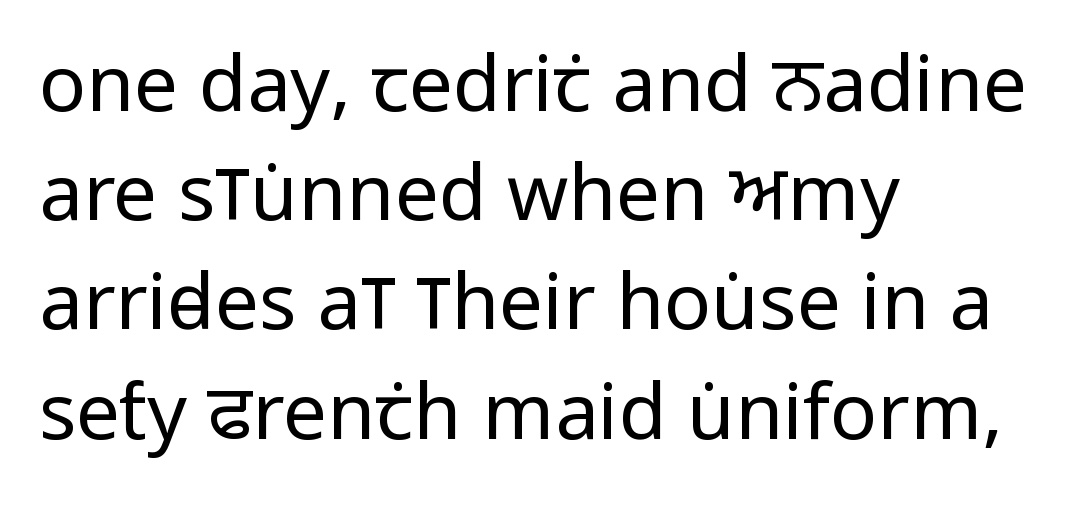
Q: Is the text bold? A: No.
Q: Is the text italic (slanted)? A: No, it is upright.
Q: Is the typeface a serif or a sans-serif typeface? A: Sans-serif.
Q: Is the text underlined? A: No.
Q: How is the paragraph aligned? A: Left-aligned.
Q: Is the spacing between letters normal or unusually wide? A: Normal.
Q: Is the spacing between lines tight, normal or loose? A: Normal.
Q: Width (condensed, normal, or wide)? A: Condensed.
Q: Stroke contrast? A: Low.
Q: x-height? A: Large.
Q: Monospaced? A: No.
